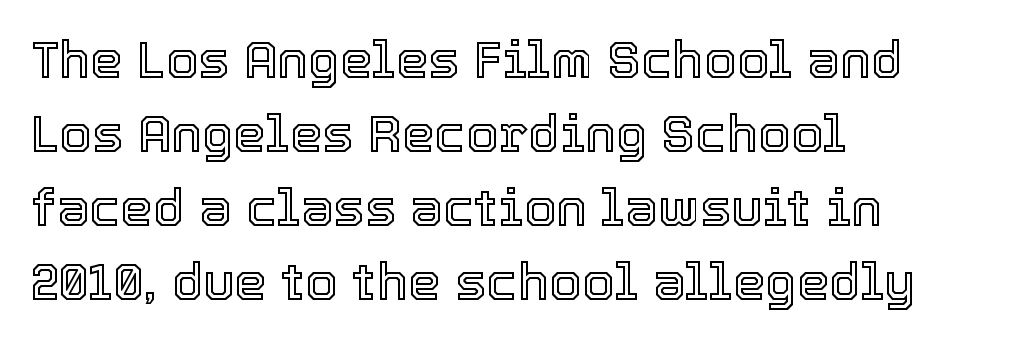
The image shows 52 px text type, upright; set left-aligned, normal line spacing (1.42x), normal letter spacing, not underlined; a medium x-height.
